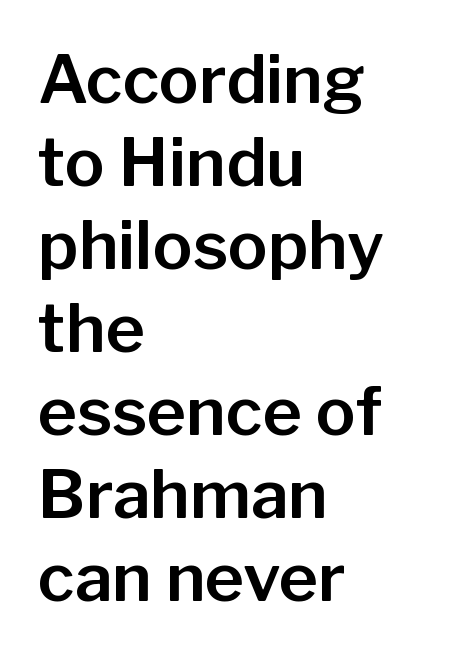
The image shows 67 px sans-serif type, upright; set left-aligned, line spacing 1.24x, normal letter spacing, not underlined; low stroke contrast and a medium x-height.
